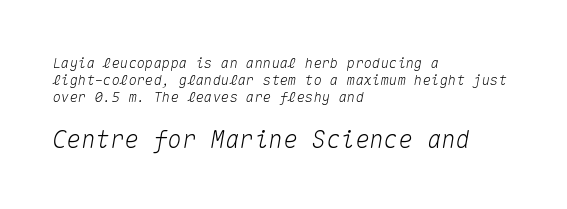
{"italic": "yes", "lean": "right", "slant_degrees": 10, "underline": "no", "align": "left", "line_spacing_ratio": 1.2, "letter_spacing": "normal", "letter_spacing_em": 0.0, "larger_block": "second", "size_ratio": 1.71, "glyph_px": 24}
